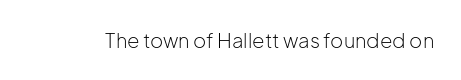
{"italic": "no", "bold": "no", "underline": "no", "letter_spacing": "normal", "letter_spacing_em": 0.0, "glyph_px": 20}
